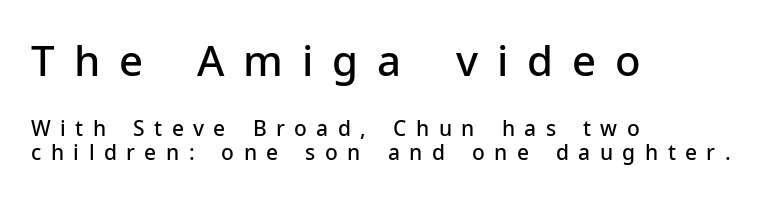
The letters stand upright; this is a roman face. Size contrast runs from large at the top to small at the bottom. Look at the tracking — it's clearly loosened, letters drifting apart. The area under the type is left untouched.
